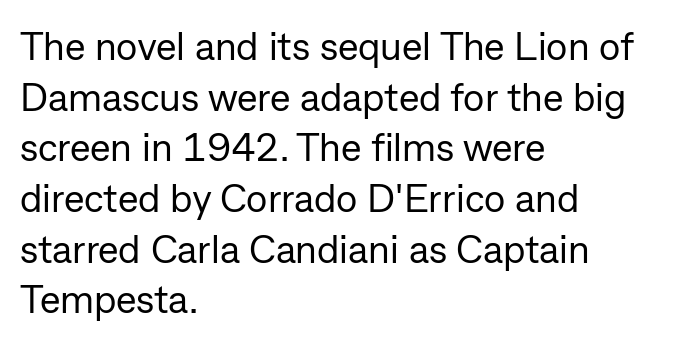
The image shows 39 px regular-weight sans-serif type, upright; set left-aligned, normal line spacing (1.3x), normal letter spacing, not underlined; low stroke contrast and a medium x-height.
